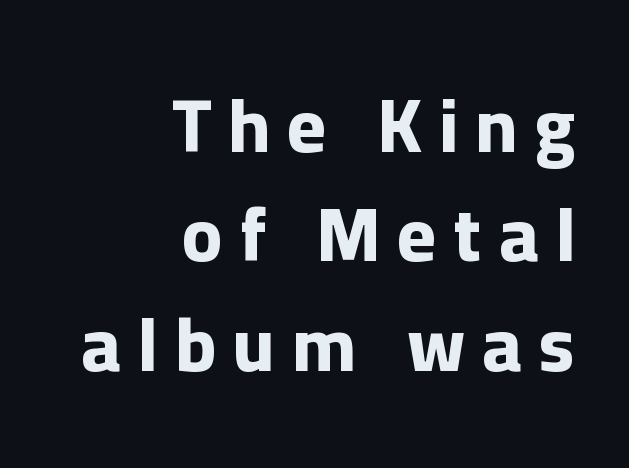
The image shows 75 px bold sans-serif type, upright; set right-aligned, normal line spacing (1.46x), unusually wide letter spacing (+0.23 em), not underlined; low stroke contrast and a medium x-height.
